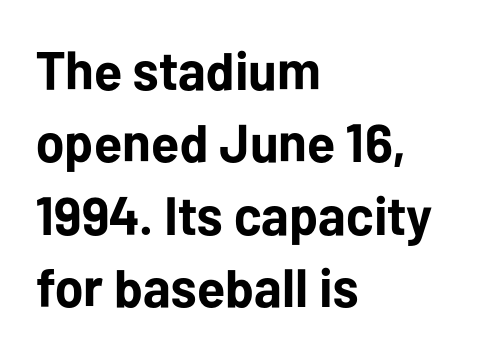
The letters stand upright; this is a roman face. Typesetter's note: full bold, strokes at maximum text heaviness. Vertical spacing — default. If you drew a ruler down the left edge, every line would touch it. Bare-footed words on every line.
